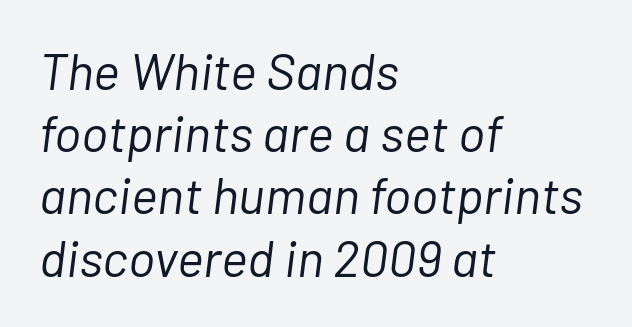
Q: Is the text bold? A: No.
Q: Is the text italic (slanted)? A: Yes, it leans right by about 7 degrees.
Q: Is the text underlined? A: No.
Q: How is the paragraph aligned? A: Left-aligned.
Q: Is the spacing between letters normal or unusually wide? A: Normal.
Q: Width (condensed, normal, or wide)? A: Normal.
Q: Stroke contrast? A: Low.
Q: x-height? A: Medium.
Q: Monospaced? A: No.
